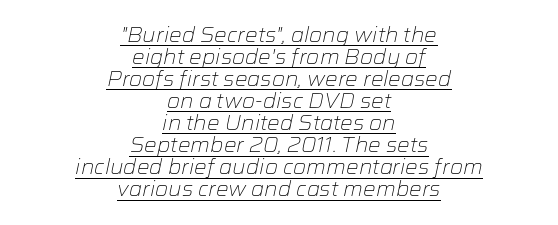
{"italic": "yes", "lean": "right", "slant_degrees": 12, "bold": "no", "underline": "yes", "align": "center", "line_spacing": "tight", "line_spacing_ratio": 1.05, "letter_spacing": "normal", "letter_spacing_em": 0.0, "glyph_px": 21}
